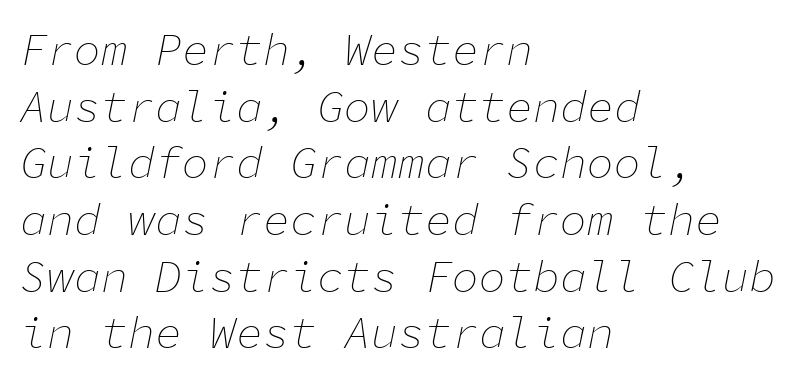
The letterforms sit shoulder to shoulder at normal distance. Left-aligned paragraph, ragged on the right. This sample has the even, mechanical cadence of fixed-width lettering. No letter is thick-stroked: the sample isn't bold. The foot of each line stays bare and open.
